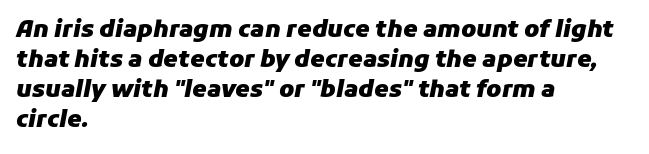
Strong, thick strokes mark this as bold type. Check under the words: just untouched page. A typesetter would call this leading conventional body-copy spacing. Typeset ragged right — the left edge is the straight one. This sample uses plain, unmodified letter spacing.
